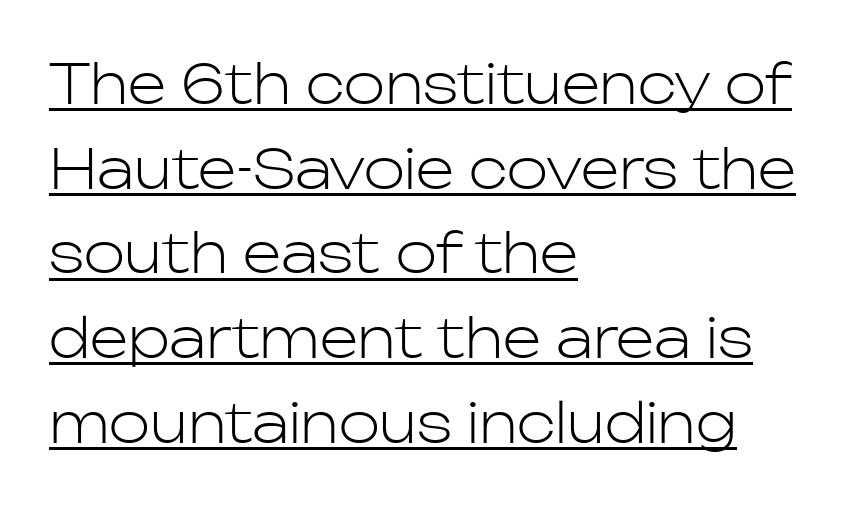
Every stem runs plumb, perpendicular to the baseline. Decoration check: the copy is underlined. The line texture is even and compact thanks to regular tracking. The rendering anchors every line to the left-hand side. The glyphs in this specimen are sans serif.
